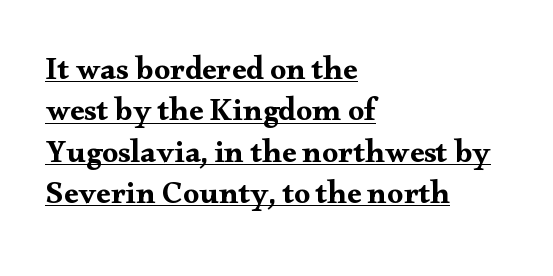
A roman cut, with each character standing at attention. Stroke terminals: seriffed. The letters advance in unequal steps, a hallmark of proportional type. A normal amount of white space separates one row of letters from the next. Decoration check: the copy is underlined.
